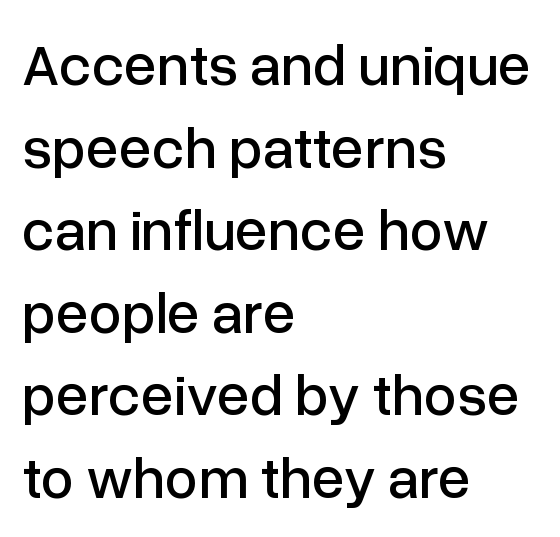
{"serif": "no", "italic": "no", "width": "normal", "stroke_contrast": "low", "x_height": "medium", "monospaced": "no", "underline": "no", "align": "left", "line_spacing": "normal", "line_spacing_ratio": 1.4, "letter_spacing": "normal", "letter_spacing_em": 0.0, "glyph_px": 59}
